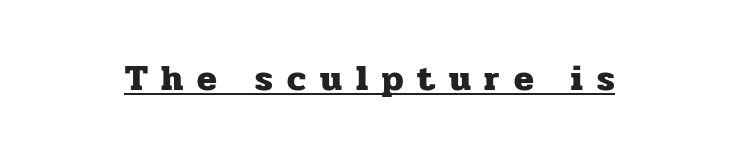
This sample has the flowing, uneven cadence of proportional lettering. Caption: expanded tracking, letters set apart. Set as a true bold cut, around the 700 mark. You can see a thin bar hugging the bottom of the glyphs. The text was rendered using a seriffed face with decorative stroke endings. The font's upright variant was chosen for this text.
